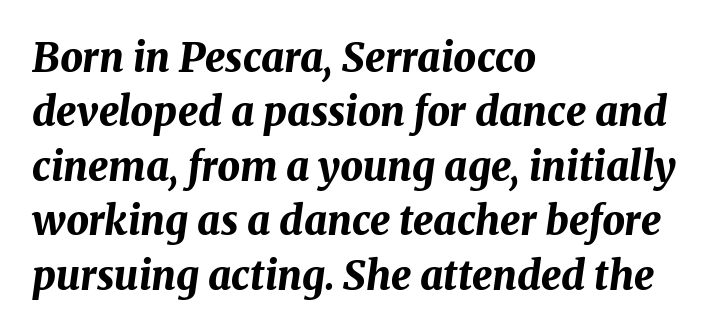
The image shows 40 px bold type, italic (leaning right); set left-aligned, normal line spacing (1.36x), normal letter spacing, not underlined; medium stroke contrast and a medium x-height.
